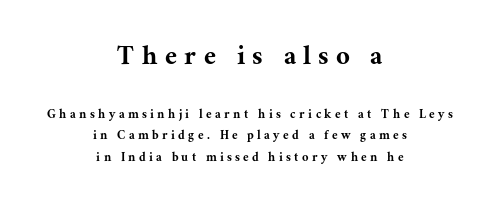
{"serif": "yes", "italic": "no", "width": "normal", "stroke_contrast": "medium", "x_height": "medium", "monospaced": "no", "underline": "no", "align": "center", "line_spacing": "normal", "line_spacing_ratio": 1.53, "letter_spacing": "wide", "letter_spacing_em": 0.26, "larger_block": "first", "size_ratio": 2.14, "glyph_px": 30}
